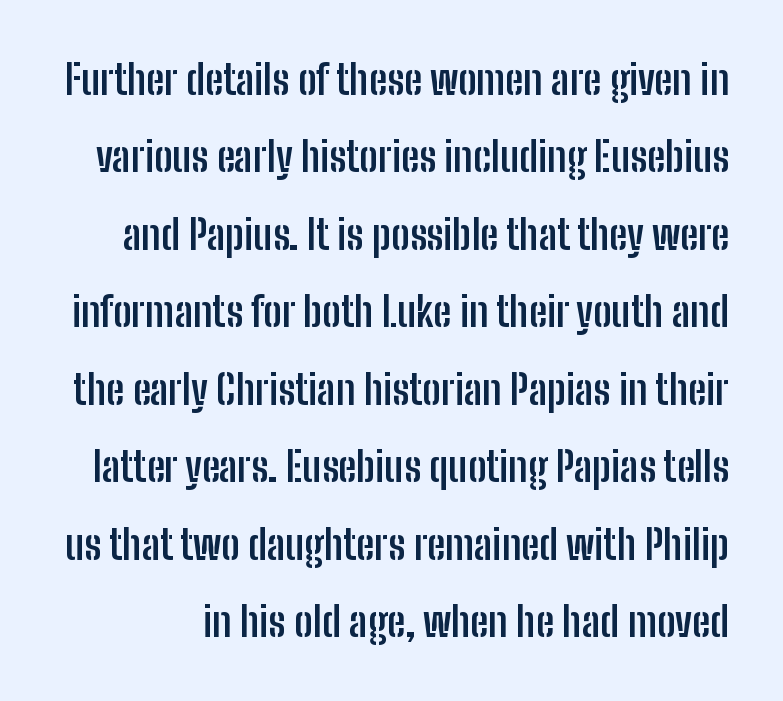
{"serif": "no", "italic": "no", "bold": "yes", "weight": "semibold", "width": "condensed", "stroke_contrast": "low", "x_height": "medium", "monospaced": "no", "underline": "no", "line_spacing_ratio": 1.89, "letter_spacing": "normal", "letter_spacing_em": 0.0, "glyph_px": 41}
